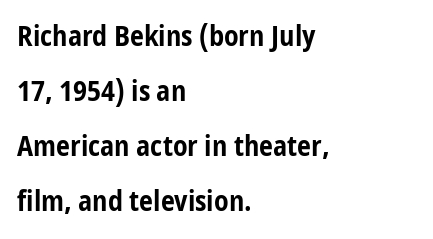
{"serif": "no", "italic": "no", "bold": "yes", "weight": "bold", "width": "condensed", "stroke_contrast": "low", "x_height": "medium", "monospaced": "no", "underline": "no", "align": "left", "line_spacing": "loose", "line_spacing_ratio": 1.97, "letter_spacing": "normal", "letter_spacing_em": 0.0, "glyph_px": 28}
